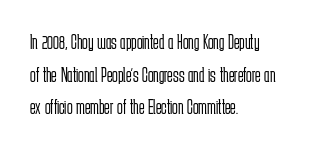
The axis of the letterforms is exactly vertical. Here the glyphs are tracked normally, forming tight word shapes. Descenders hang freely into open space. Line beginnings align vertically; line endings do not. The rows are spaced the way most documents space them.
